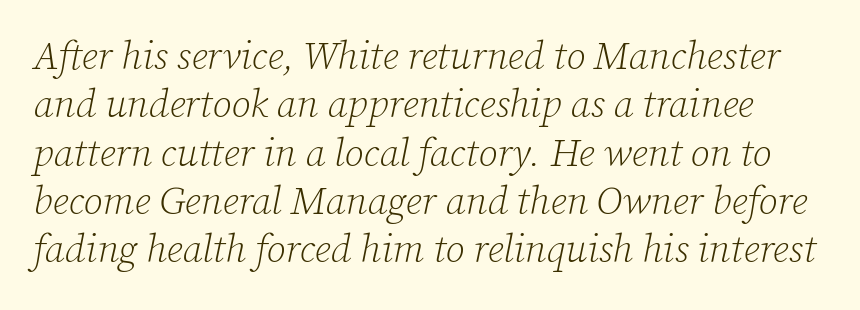
Q: Is the text bold? A: No.
Q: Is the text italic (slanted)? A: Yes, it leans right by about 12 degrees.
Q: Is the typeface a serif or a sans-serif typeface? A: Serif.
Q: Is the text underlined? A: No.
Q: Is the spacing between letters normal or unusually wide? A: Normal.
Q: Width (condensed, normal, or wide)? A: Normal.
Q: Stroke contrast? A: Low.
Q: x-height? A: Medium.
Q: Monospaced? A: No.
